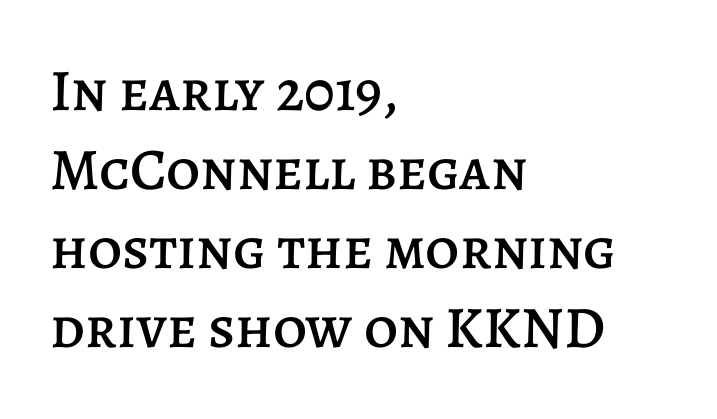
{"italic": "no", "width": "normal", "stroke_contrast": "low", "x_height": "large", "monospaced": "no", "underline": "no", "align": "left", "line_spacing": "normal", "line_spacing_ratio": 1.34, "letter_spacing": "normal", "letter_spacing_em": 0.0, "glyph_px": 59}
